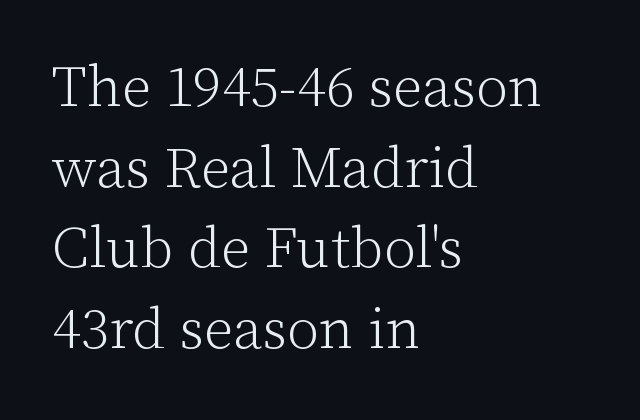
The image shows 58 px light serif type, upright; set left-aligned, normal line spacing (1.39x), normal letter spacing, not underlined; low stroke contrast and a medium x-height.
